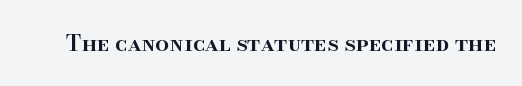
Q: Is the text bold? A: Semi-bold.
Q: Is the text italic (slanted)? A: No, it is upright.
Q: Is the text underlined? A: No.
Q: Is the spacing between letters normal or unusually wide? A: Normal.
